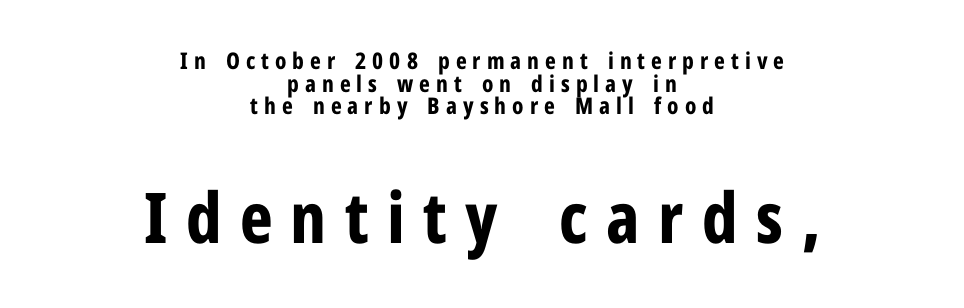
Q: Is the text bold? A: Yes.
Q: Is the text italic (slanted)? A: No, it is upright.
Q: Is the typeface a serif or a sans-serif typeface? A: Sans-serif.
Q: Is the text underlined? A: No.
Q: How is the paragraph aligned? A: Centered.
Q: Is the spacing between letters normal or unusually wide? A: Unusually wide.
Q: Is the spacing between lines tight, normal or loose? A: Tight.
Q: Which block of text is set in a larger size, the first (top) or the second (bottom)? A: The second (bottom) one.
Q: Width (condensed, normal, or wide)? A: Condensed.
Q: Stroke contrast? A: Low.
Q: x-height? A: Medium.
Q: Monospaced? A: No.
